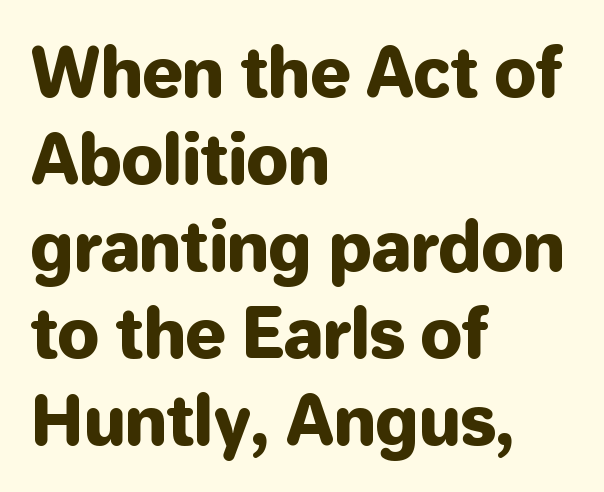
Q: Is the text italic (slanted)? A: No, it is upright.
Q: Is the typeface a serif or a sans-serif typeface? A: Sans-serif.
Q: Is the text underlined? A: No.
Q: How is the paragraph aligned? A: Left-aligned.
Q: Is the spacing between letters normal or unusually wide? A: Normal.
Q: Is the spacing between lines tight, normal or loose? A: Normal.
Q: Width (condensed, normal, or wide)? A: Normal.
Q: Stroke contrast? A: Low.
Q: x-height? A: Medium.
Q: Monospaced? A: No.
